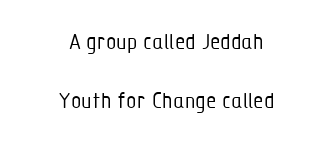
Q: Is the text bold? A: No.
Q: Is the text italic (slanted)? A: No, it is upright.
Q: Is the text underlined? A: No.
Q: How is the paragraph aligned? A: Centered.
Q: Is the spacing between letters normal or unusually wide? A: Normal.
Q: Is the spacing between lines tight, normal or loose? A: Loose.
